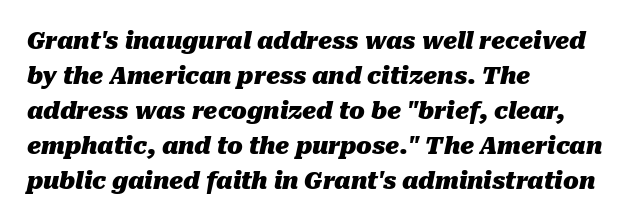
The image shows 23 px bold type, italic (leaning right); set left-aligned, normal line spacing (1.52x), normal letter spacing, not underlined.
